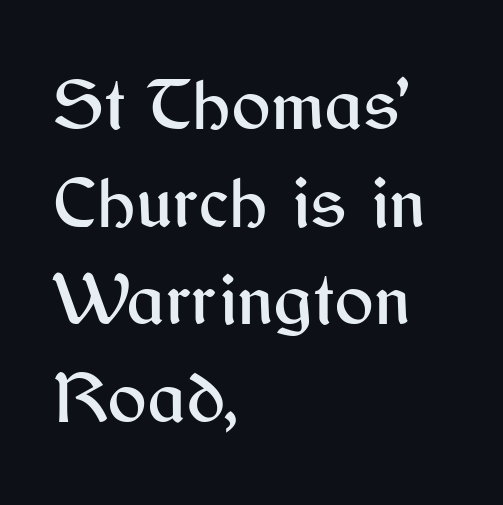
Q: Is the text italic (slanted)? A: No, it is upright.
Q: Is the typeface a serif or a sans-serif typeface? A: Sans-serif.
Q: Is the text underlined? A: No.
Q: How is the paragraph aligned? A: Left-aligned.
Q: Is the spacing between letters normal or unusually wide? A: Normal.
Q: Is the spacing between lines tight, normal or loose? A: Normal.
Q: Width (condensed, normal, or wide)? A: Normal.
Q: Stroke contrast? A: Medium.
Q: x-height? A: Medium.
Q: Monospaced? A: No.
